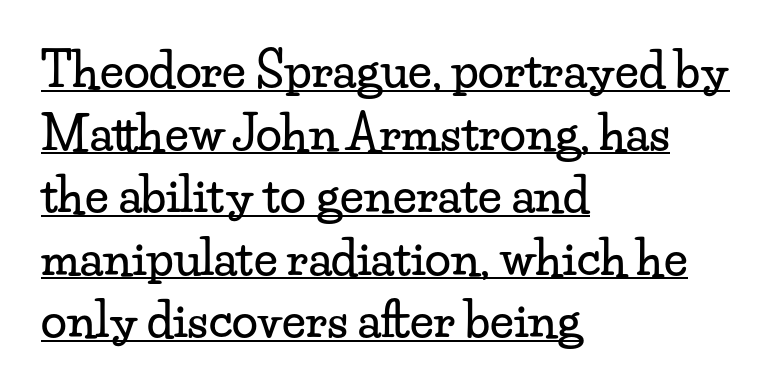
Q: Is the text italic (slanted)? A: No, it is upright.
Q: Is the typeface a serif or a sans-serif typeface? A: Serif.
Q: Is the text underlined? A: Yes.
Q: How is the paragraph aligned? A: Left-aligned.
Q: Is the spacing between letters normal or unusually wide? A: Normal.
Q: Is the spacing between lines tight, normal or loose? A: Normal.
Q: Width (condensed, normal, or wide)? A: Wide.
Q: Stroke contrast? A: Low.
Q: x-height? A: Small.
Q: Monospaced? A: No.
